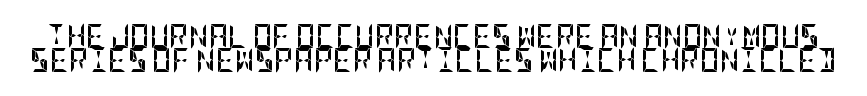
Stroke thickness is high; the sample reads as a true bold. The line-height multiplier appears low, near solid setting. The space directly below the letters is spotless. Upright lettering throughout.
